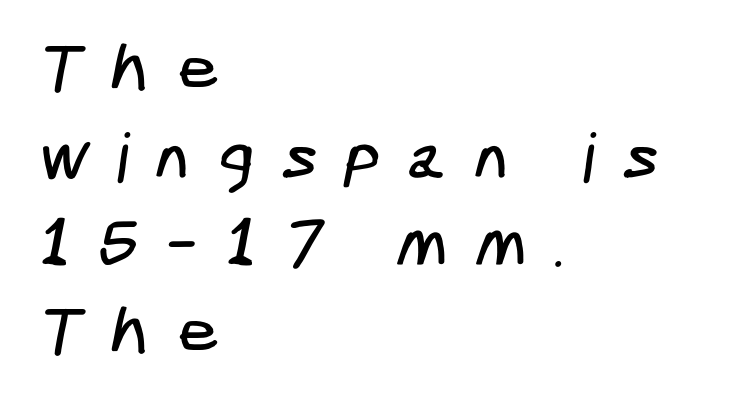
Q: Is the typeface a serif or a sans-serif typeface? A: Sans-serif.
Q: Is the text underlined? A: No.
Q: How is the paragraph aligned? A: Left-aligned.
Q: Is the spacing between letters normal or unusually wide? A: Unusually wide.
Q: Is the spacing between lines tight, normal or loose? A: Normal.
Q: Width (condensed, normal, or wide)? A: Condensed.
Q: Stroke contrast? A: Low.
Q: x-height? A: Medium.
